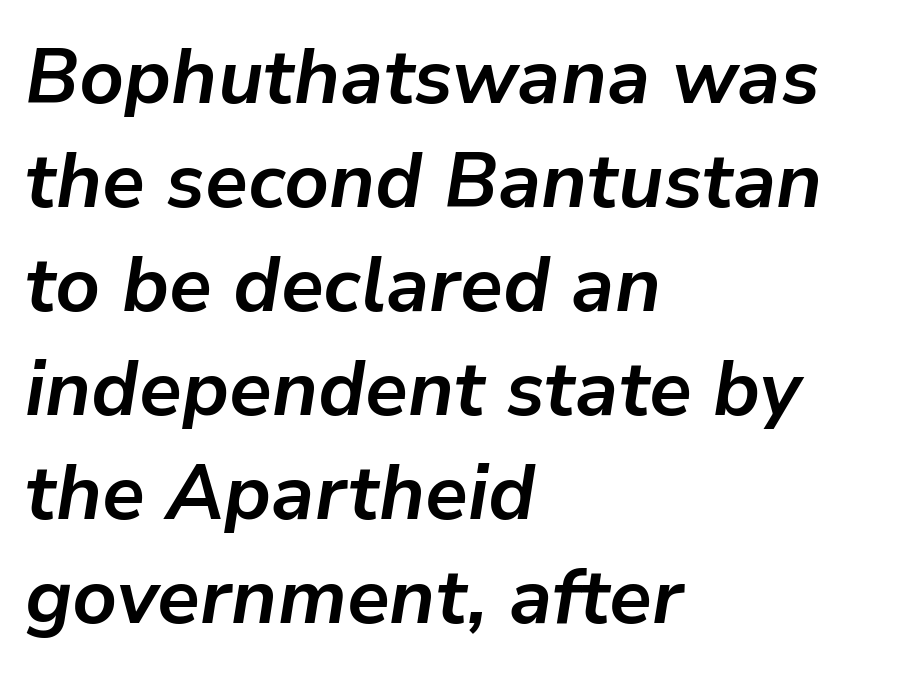
Q: Is the text bold? A: Yes.
Q: Is the text italic (slanted)? A: Yes, it leans right by about 9 degrees.
Q: Is the text underlined? A: No.
Q: How is the paragraph aligned? A: Left-aligned.
Q: Is the spacing between letters normal or unusually wide? A: Normal.
Q: Is the spacing between lines tight, normal or loose? A: Normal.
Q: Width (condensed, normal, or wide)? A: Normal.
Q: Stroke contrast? A: Low.
Q: x-height? A: Medium.
Q: Monospaced? A: No.
